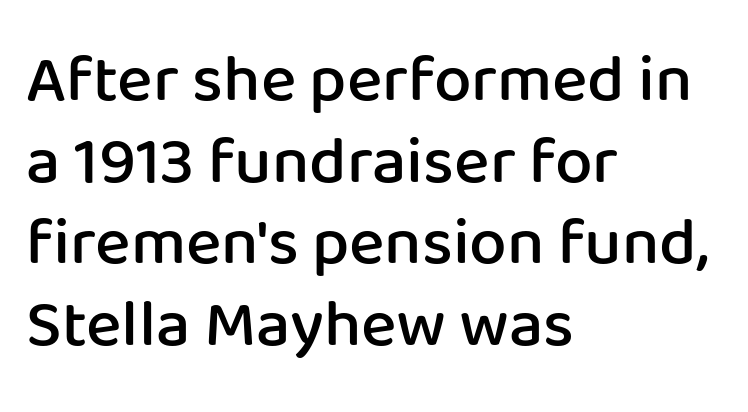
Q: Is the text bold? A: Semi-bold.
Q: Is the text italic (slanted)? A: No, it is upright.
Q: Is the typeface a serif or a sans-serif typeface? A: Sans-serif.
Q: Is the text underlined? A: No.
Q: How is the paragraph aligned? A: Left-aligned.
Q: Is the spacing between letters normal or unusually wide? A: Normal.
Q: Width (condensed, normal, or wide)? A: Normal.
Q: Stroke contrast? A: Low.
Q: x-height? A: Medium.
Q: Monospaced? A: No.
